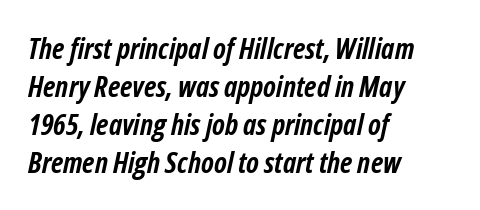
The image shows 29 px semibold, condensed type, italic (leaning right); set left-aligned, normal line spacing (1.31x), normal letter spacing, not underlined; low stroke contrast and a medium x-height.
